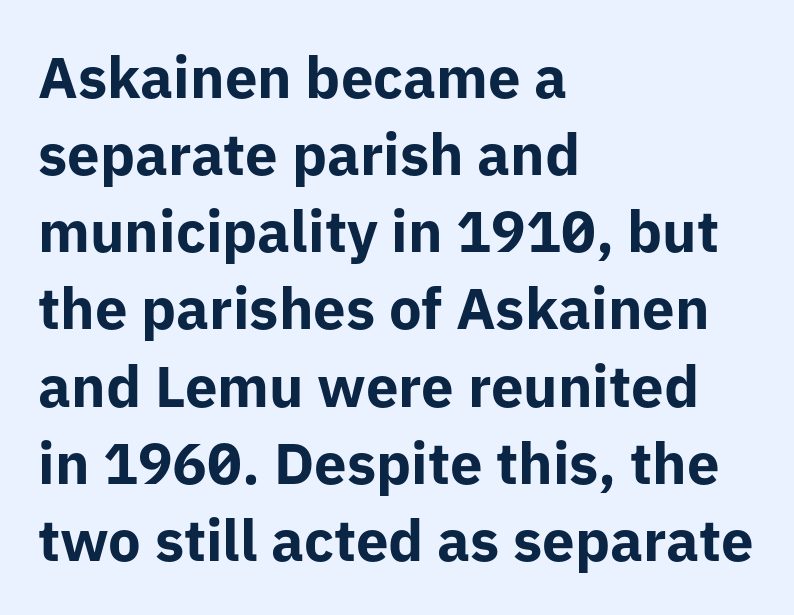
One-word summary of the alignment: left. The font's upright variant was chosen for this text. The letters advance in unequal steps, a hallmark of proportional type. Line spacing here is normal.
